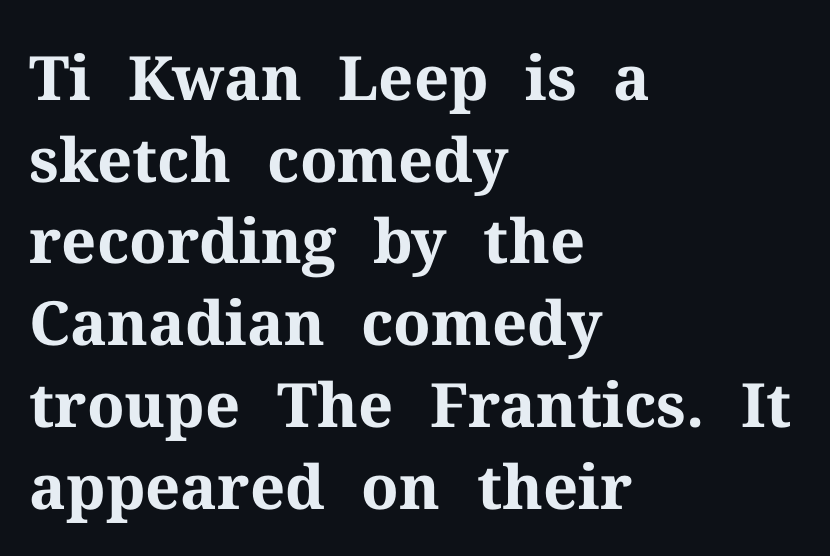
The image shows 61 px bold serif type, upright; set left-aligned, normal line spacing (1.34x), normal letter spacing, not underlined; medium stroke contrast and a medium x-height.
